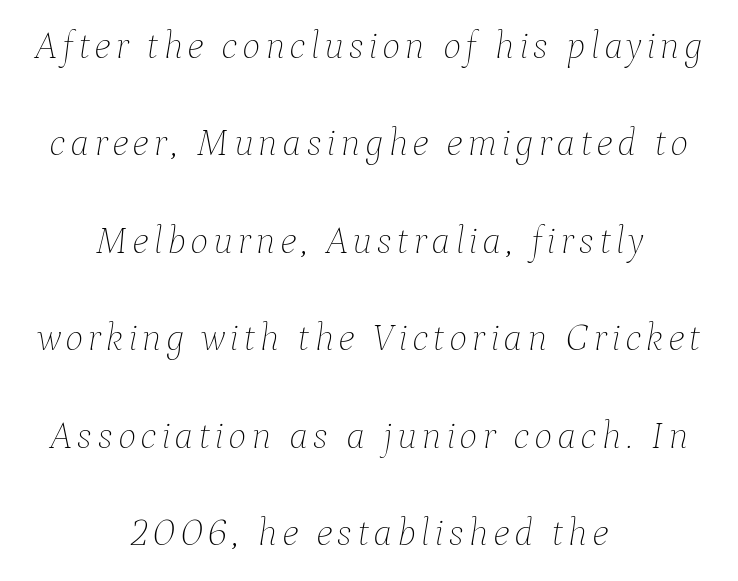
{"italic": "yes", "lean": "right", "slant_degrees": 9, "bold": "no", "weight": "thin", "width": "normal", "stroke_contrast": "low", "x_height": "medium", "monospaced": "no", "underline": "no", "align": "center", "line_spacing": "loose", "line_spacing_ratio": 2.5, "glyph_px": 39}
